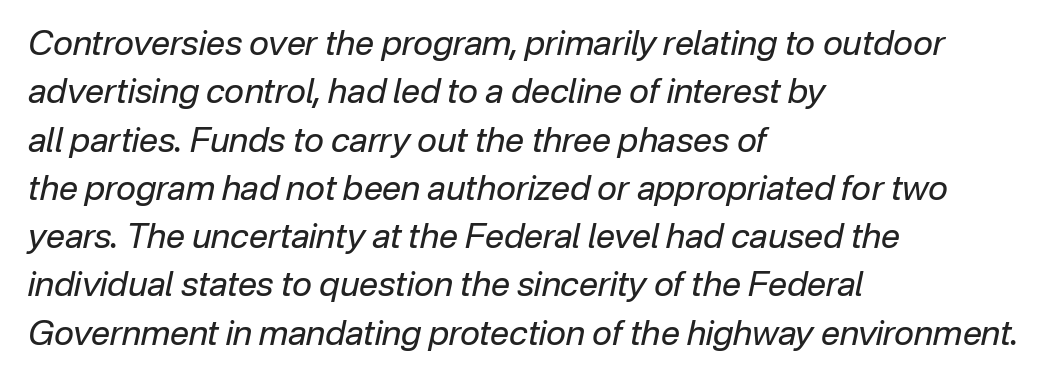
Leading: standard. This sample has the flowing, uneven cadence of proportional lettering. This is not heavy type; no bold has been used. The lines are quadded left. How are the letters spaced? Ordinarily, with no added tracking.
